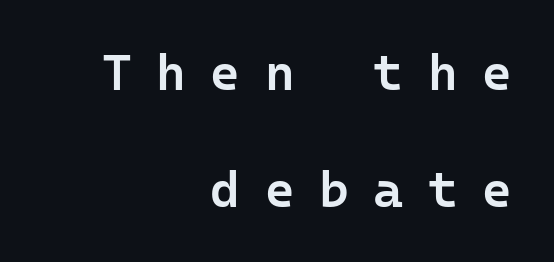
Q: Is the text bold? A: Semi-bold.
Q: Is the text italic (slanted)? A: No, it is upright.
Q: Is the typeface a serif or a sans-serif typeface? A: Sans-serif.
Q: Is the text underlined? A: No.
Q: How is the paragraph aligned? A: Right-aligned.
Q: Is the spacing between letters normal or unusually wide? A: Unusually wide.
Q: Is the spacing between lines tight, normal or loose? A: Loose.
Q: Width (condensed, normal, or wide)? A: Normal.
Q: Stroke contrast? A: Low.
Q: x-height? A: Medium.
